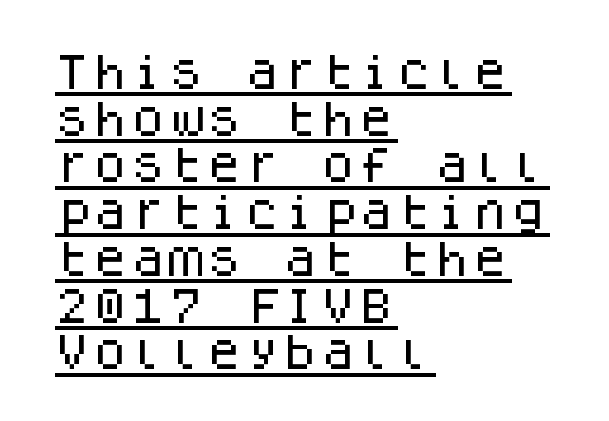
Q: Is the text italic (slanted)? A: No, it is upright.
Q: Is the typeface a serif or a sans-serif typeface? A: Sans-serif.
Q: Is the text underlined? A: Yes.
Q: How is the paragraph aligned? A: Left-aligned.
Q: Is the spacing between letters normal or unusually wide? A: Normal.
Q: Width (condensed, normal, or wide)? A: Normal.
Q: Stroke contrast? A: Low.
Q: x-height? A: Large.
Q: Monospaced? A: Yes.
